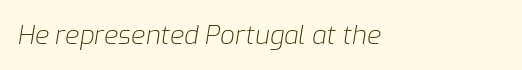
This rendering uses left alignment, leaving the right contour irregular. This sample uses an oblique cut, with every glyph tilted off the vertical. Standard letterfit; no display-style spreading of the glyphs. Unmarked baselines from the first word to the last.
